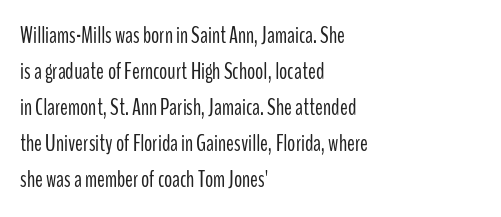
Nothing unusual about the tracking: characters are spaced as the font intends. The typesetter chose a ragged-right arrangement here. Vertical strokes here are truly vertical. In terms of leading, this rendering sits right in the middle.
